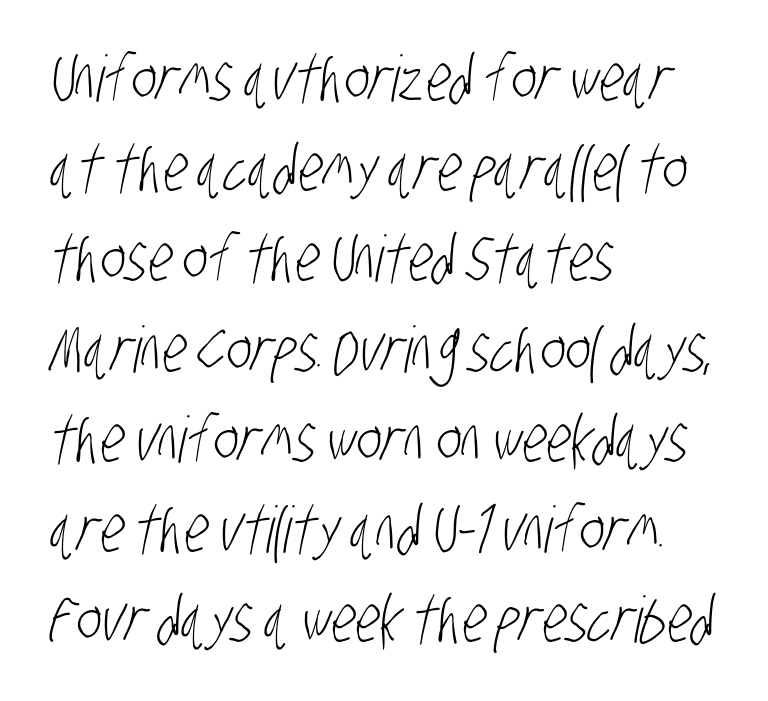
Ink coverage per letter is moderate at most. The tracking reads as untouched default to a designer's eye. Here the designer chose a conventional face with non-uniform glyph widths. A clean baseline with only descenders dipping below it. Notice how the passage keeps a crisp vertical edge on the left only. Summary of vertical rhythm: regular, with standard interline spacing.
